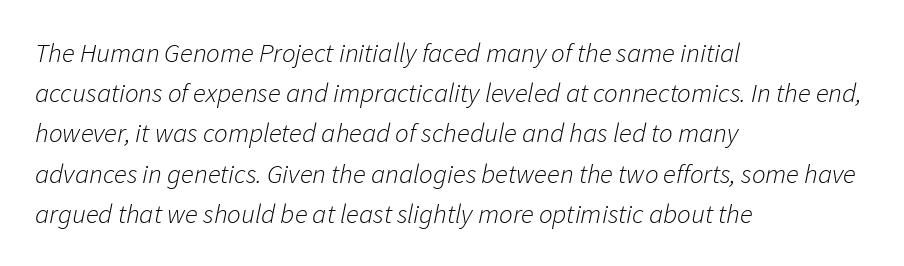
A classic flush-left, rag-right setting is used for this passage. It's the slanting kind of type. A clean baseline with only descenders dipping below it. Default kerning and tracking; the words read as compact shapes.
